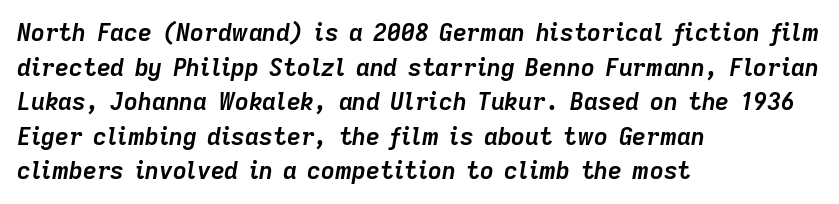
Q: Is the text bold? A: Yes.
Q: Is the text italic (slanted)? A: Yes, it leans right by about 9 degrees.
Q: Is the text underlined? A: No.
Q: How is the paragraph aligned? A: Left-aligned.
Q: Is the spacing between letters normal or unusually wide? A: Normal.
Q: Is the spacing between lines tight, normal or loose? A: Normal.
